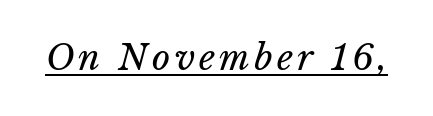
{"bold": "no", "weight": "regular", "width": "normal", "stroke_contrast": "low", "x_height": "medium", "monospaced": "no", "underline": "yes", "glyph_px": 35}
